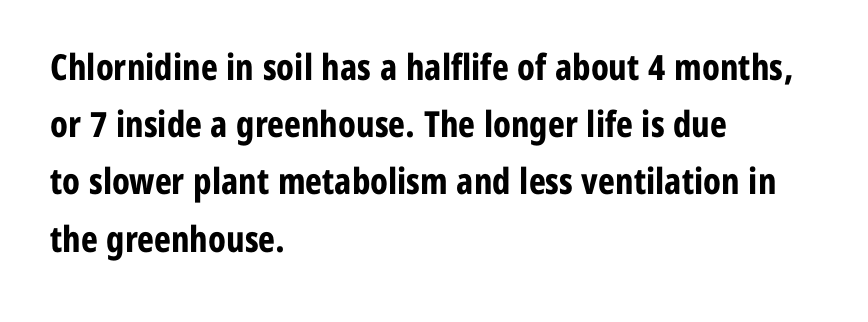
Q: Is the text bold? A: Yes.
Q: Is the text italic (slanted)? A: No, it is upright.
Q: Is the typeface a serif or a sans-serif typeface? A: Sans-serif.
Q: Is the text underlined? A: No.
Q: How is the paragraph aligned? A: Left-aligned.
Q: Is the spacing between letters normal or unusually wide? A: Normal.
Q: Is the spacing between lines tight, normal or loose? A: Normal.
Q: Width (condensed, normal, or wide)? A: Condensed.
Q: Stroke contrast? A: Low.
Q: x-height? A: Medium.
Q: Monospaced? A: No.
